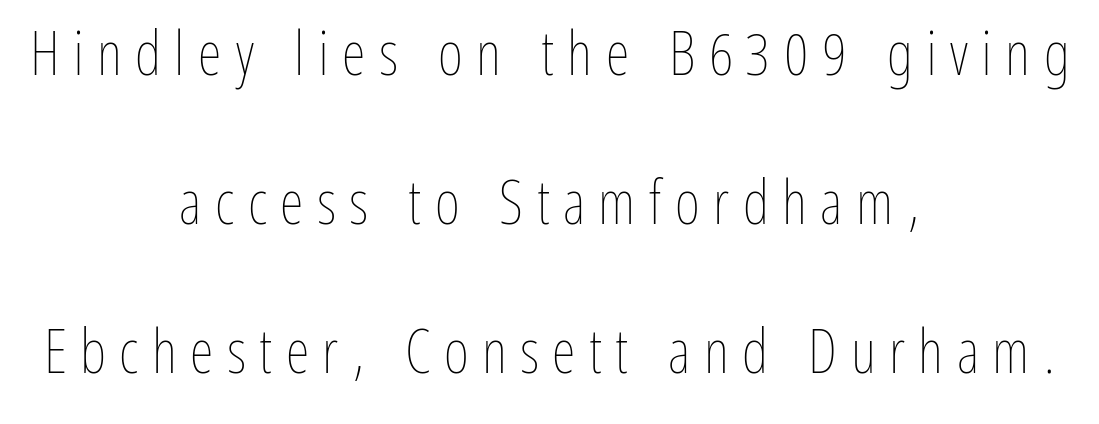
{"italic": "no", "bold": "no", "weight": "thin", "width": "condensed", "stroke_contrast": "low", "x_height": "medium", "monospaced": "no", "underline": "no", "align": "center", "line_spacing": "loose", "line_spacing_ratio": 2.44, "letter_spacing": "wide", "letter_spacing_em": 0.22, "glyph_px": 61}
